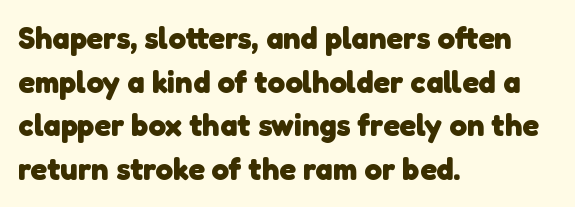
The image shows 31 px heavy sans-serif type; set left-aligned, normal line spacing (1.41x), normal letter spacing, not underlined; low stroke contrast and a medium x-height.
